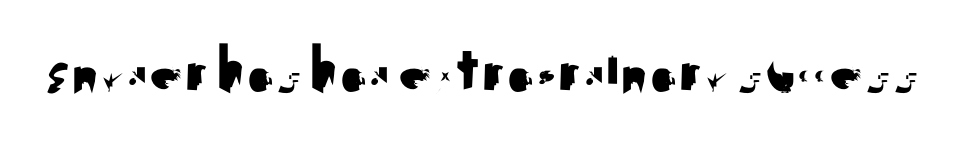
Nope, no serifs anywhere on these letters. Underline: absent. Inter-character spacing is left at the font's built-in metrics. You could not count columns in this text — the font is proportionally spaced.
